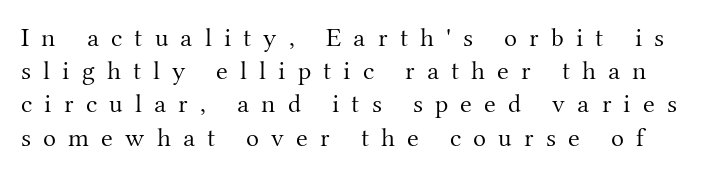
{"italic": "no", "bold": "no", "underline": "no", "line_spacing_ratio": 1.23, "letter_spacing": "wide", "letter_spacing_em": 0.45, "glyph_px": 27}
